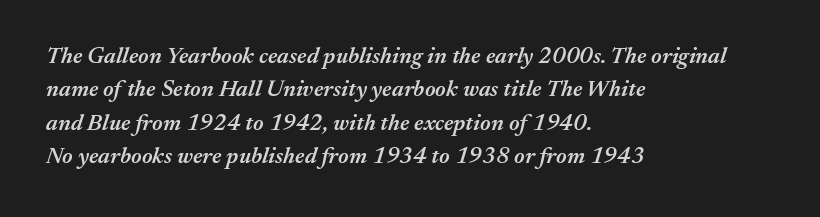
These lines were composed using italics. These lines stack with their left ends in a neat column. Honestly, the letter spacing is just normal — you wouldn't notice it. Line spacing here is normal. Firm but not heavy-handed strokes: this text is semibold.
